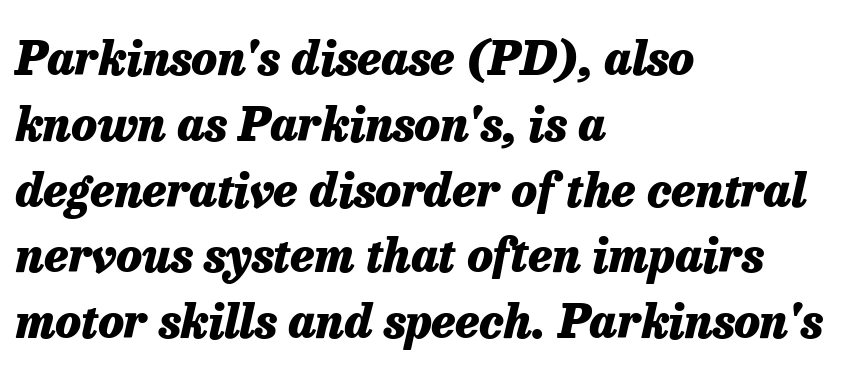
The image shows 47 px heavy type, italic (leaning right); set left-aligned, normal line spacing (1.4x), normal letter spacing, not underlined; low stroke contrast and a medium x-height.
